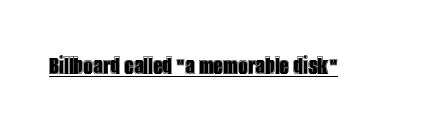
In terms of letterspacing, this is plain default setting. Ascenders rise straight up at ninety degrees. Underline: present.
